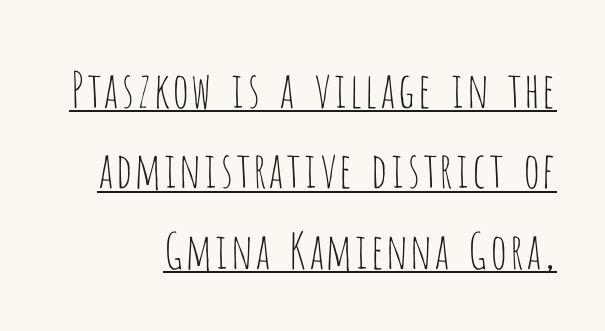
Characters remain perfectly vertical along every line. These lines keep a tight, regular rhythm from letter to letter. Examine the stroke ends and you'll find no serifs. Is this a fixed-width face? No — the glyphs have proportional, varying widths. A quiet, ordinary-to-light weight characterises the typeface.
